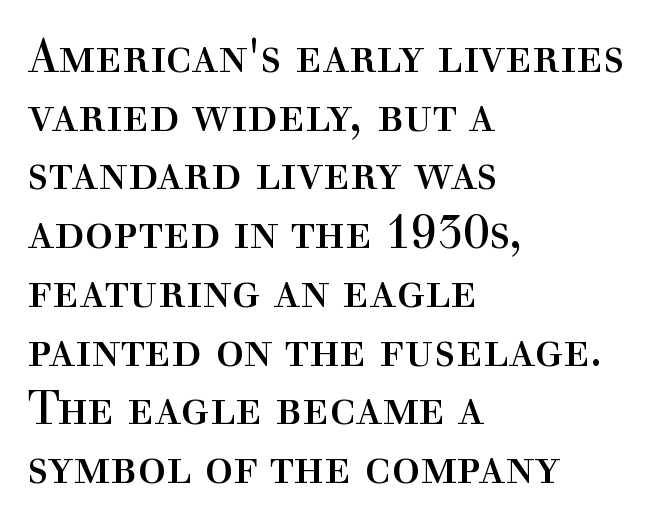
{"serif": "yes", "italic": "no", "bold": "no", "weight": "regular", "width": "normal", "x_height": "medium", "monospaced": "no", "underline": "no", "align": "left", "line_spacing": "normal", "line_spacing_ratio": 1.25, "letter_spacing": "normal", "letter_spacing_em": 0.0, "glyph_px": 47}
